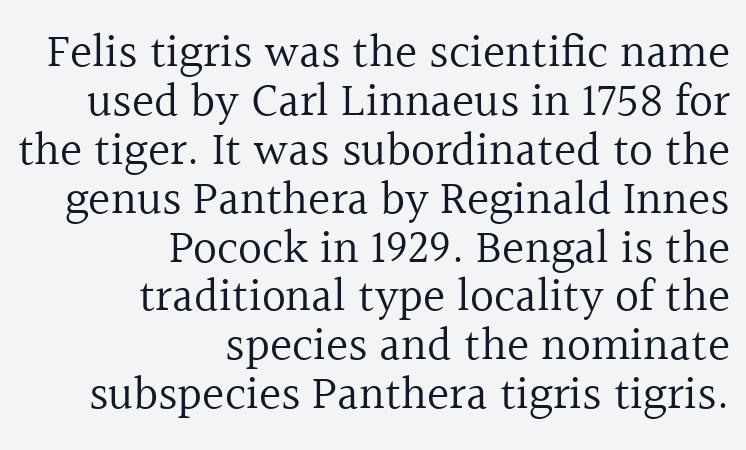
Note the varied advance widths — an 'i' is clearly narrower than an 'm'. One-word summary of the alignment: right. The space beneath each line is pristine and unruled. The weight tops out at a normal text grade.
